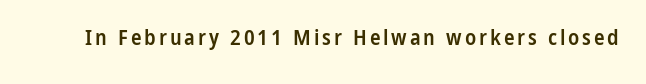
Ascenders rise straight up at ninety degrees. The specimen omits any rule beneath the text block's lines. Caption: semibold face, moderately heavy strokes.
